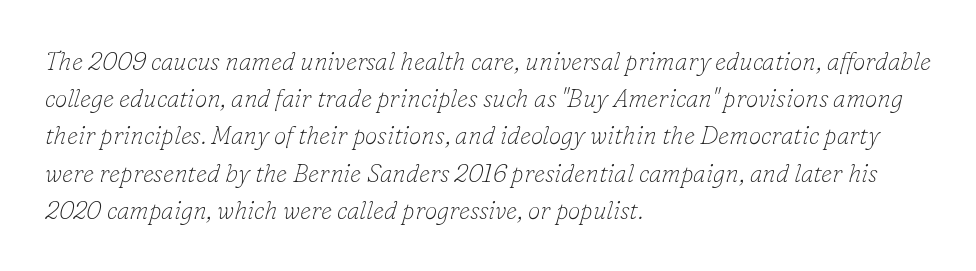
Q: Is the text bold? A: No.
Q: Is the text italic (slanted)? A: Yes, it leans right by about 16 degrees.
Q: Is the text underlined? A: No.
Q: How is the paragraph aligned? A: Left-aligned.
Q: Is the spacing between letters normal or unusually wide? A: Normal.
Q: Is the spacing between lines tight, normal or loose? A: Normal.
